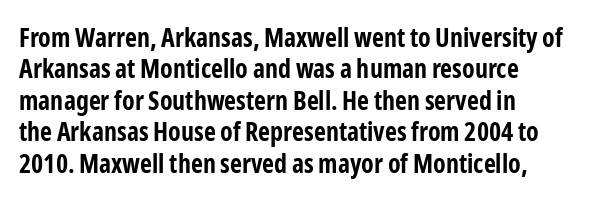
The image shows 26 px bold type, upright; set left-aligned, line spacing 1.21x, normal letter spacing, not underlined.
